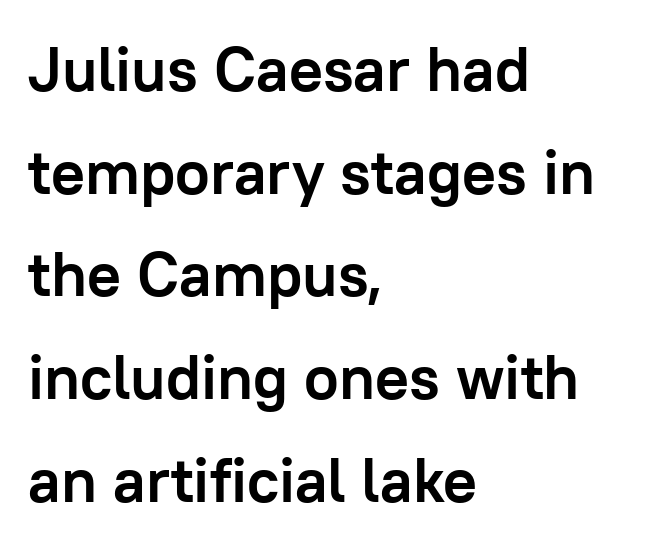
{"serif": "no", "italic": "no", "bold": "yes", "weight": "semibold", "width": "normal", "stroke_contrast": "low", "x_height": "medium", "monospaced": "no", "underline": "no", "align": "left", "line_spacing": "normal", "line_spacing_ratio": 1.63, "letter_spacing": "normal", "letter_spacing_em": 0.0, "glyph_px": 63}
